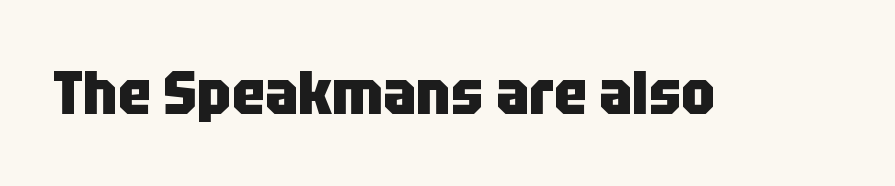
The image shows 61 px heavy, condensed sans-serif type, upright; set normal letter spacing, not underlined; low stroke contrast and a large x-height.
